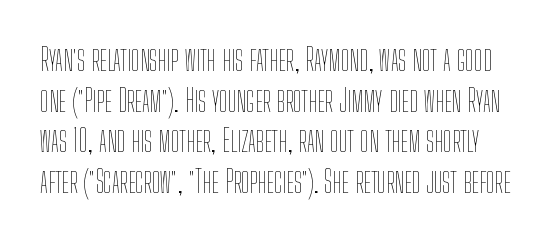
{"italic": "no", "bold": "no", "weight": "thin", "width": "condensed", "stroke_contrast": "low", "x_height": "medium", "monospaced": "no", "underline": "no", "line_spacing": "normal", "line_spacing_ratio": 1.31, "letter_spacing": "normal", "letter_spacing_em": 0.0, "glyph_px": 31}
